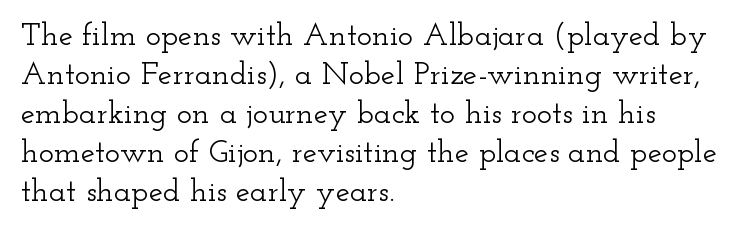
{"serif": "yes", "italic": "no", "width": "wide", "stroke_contrast": "low", "x_height": "small", "monospaced": "no", "underline": "no", "align": "left", "line_spacing_ratio": 1.22, "letter_spacing": "normal", "letter_spacing_em": 0.0, "glyph_px": 32}
